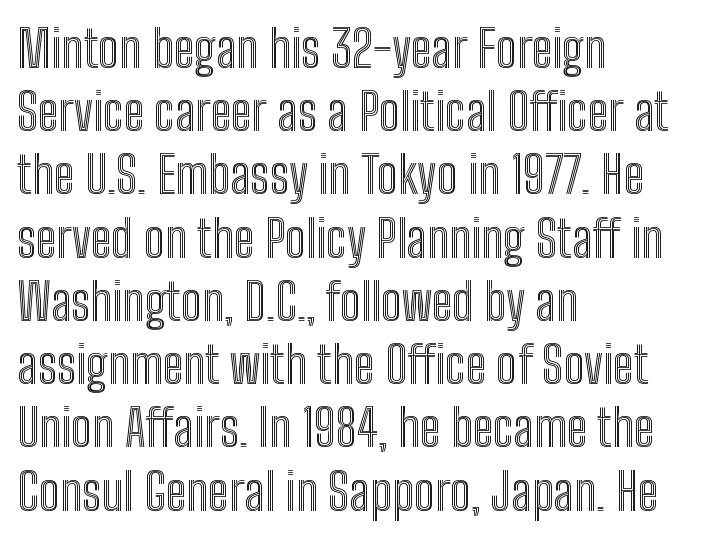
The text block is weighted toward the left margin, trailing off unevenly rightward. Any mark beneath the type? The region is blank. The passage shown has conventional tracking throughout. Varying glyph widths throughout — classic text-font behaviour.
